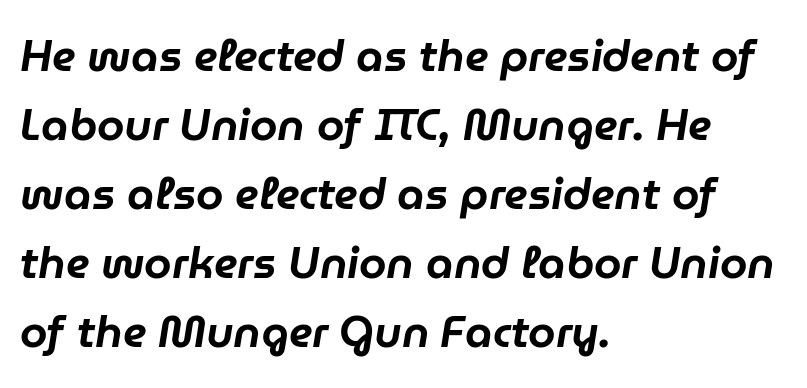
{"italic": "yes", "lean": "right", "slant_degrees": 9, "width": "normal", "stroke_contrast": "low", "x_height": "medium", "monospaced": "no", "underline": "no", "align": "left", "line_spacing": "normal", "line_spacing_ratio": 1.57, "letter_spacing": "normal", "letter_spacing_em": 0.0, "glyph_px": 44}
